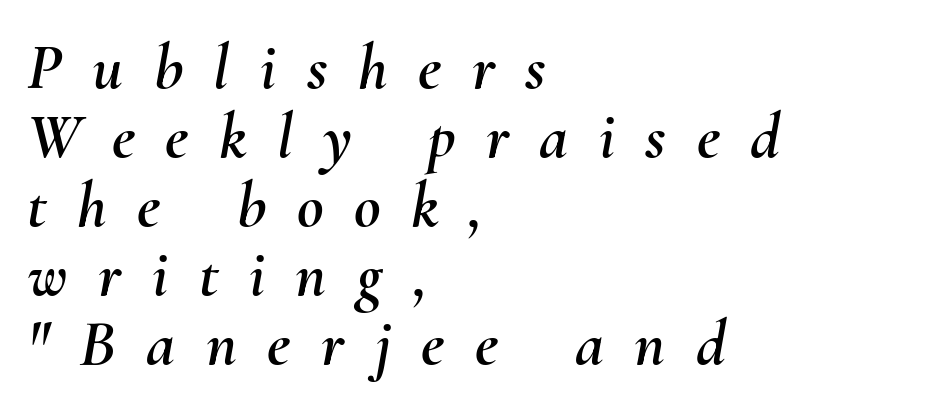
Q: Is the text italic (slanted)? A: Yes, it leans right by about 10 degrees.
Q: Is the text underlined? A: No.
Q: How is the paragraph aligned? A: Left-aligned.
Q: Is the spacing between letters normal or unusually wide? A: Unusually wide.
Q: Is the spacing between lines tight, normal or loose? A: Tight.
Q: Width (condensed, normal, or wide)? A: Normal.
Q: Stroke contrast? A: Medium.
Q: x-height? A: Small.
Q: Monospaced? A: No.
